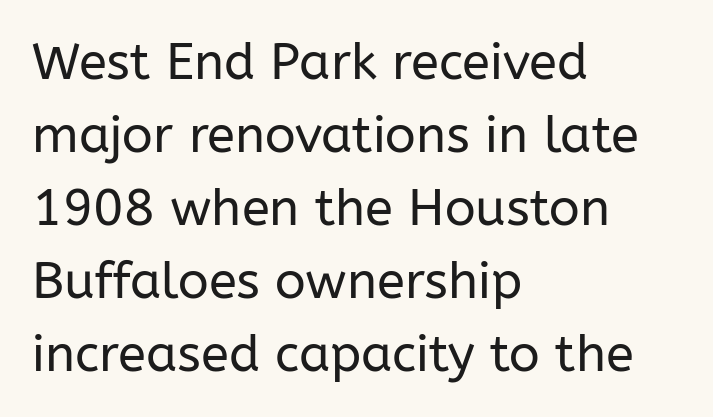
Q: Is the text bold? A: No.
Q: Is the text italic (slanted)? A: No, it is upright.
Q: Is the typeface a serif or a sans-serif typeface? A: Sans-serif.
Q: Is the text underlined? A: No.
Q: How is the paragraph aligned? A: Left-aligned.
Q: Is the spacing between letters normal or unusually wide? A: Normal.
Q: Is the spacing between lines tight, normal or loose? A: Normal.
Q: Width (condensed, normal, or wide)? A: Normal.
Q: Stroke contrast? A: Low.
Q: x-height? A: Medium.
Q: Monospaced? A: No.
